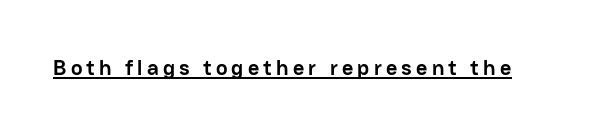
{"italic": "no", "bold": "yes", "underline": "yes", "glyph_px": 22}
